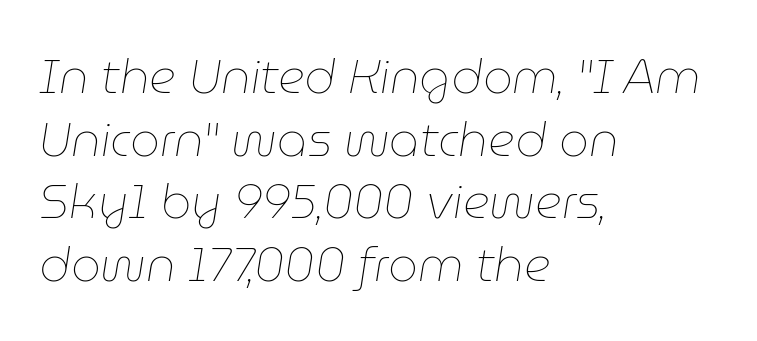
Q: Is the text bold? A: No.
Q: Is the text italic (slanted)? A: Yes, it leans right by about 9 degrees.
Q: Is the text underlined? A: No.
Q: How is the paragraph aligned? A: Left-aligned.
Q: Is the spacing between letters normal or unusually wide? A: Normal.
Q: Is the spacing between lines tight, normal or loose? A: Normal.
Q: Width (condensed, normal, or wide)? A: Normal.
Q: Stroke contrast? A: Low.
Q: x-height? A: Medium.
Q: Monospaced? A: No.
